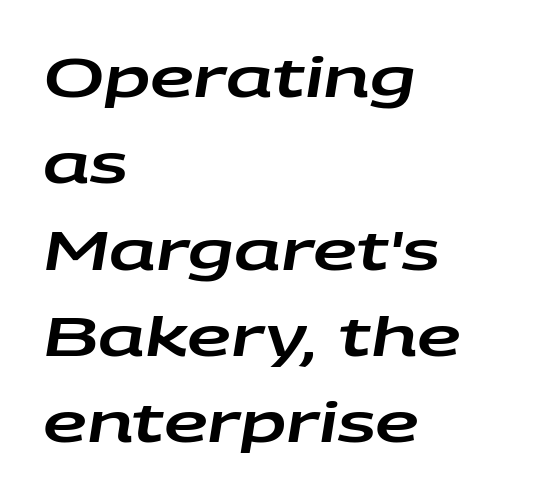
{"italic": "yes", "lean": "right", "slant_degrees": 9, "width": "wide", "stroke_contrast": "low", "x_height": "large", "monospaced": "no", "underline": "no", "align": "left", "line_spacing": "normal", "line_spacing_ratio": 1.57, "letter_spacing": "normal", "letter_spacing_em": 0.0, "glyph_px": 55}
